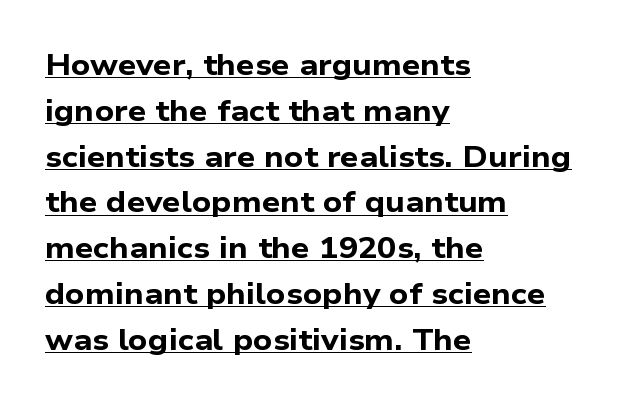
{"serif": "no", "bold": "yes", "weight": "bold", "width": "wide", "stroke_contrast": "low", "x_height": "medium", "monospaced": "no", "underline": "yes", "align": "left", "line_spacing": "normal", "line_spacing_ratio": 1.58, "letter_spacing": "normal", "letter_spacing_em": 0.0, "glyph_px": 29}
